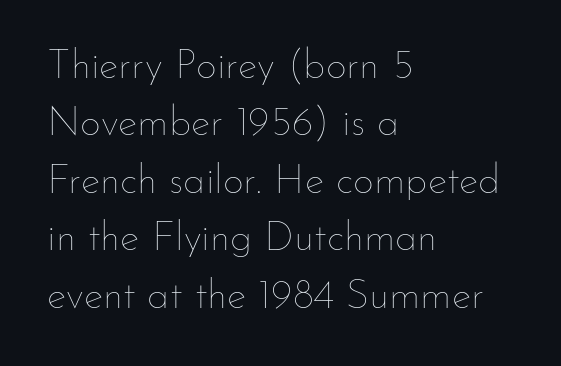
The image shows 41 px thin type, upright; set left-aligned, normal line spacing (1.4x), normal letter spacing, not underlined; low stroke contrast and a small x-height.
